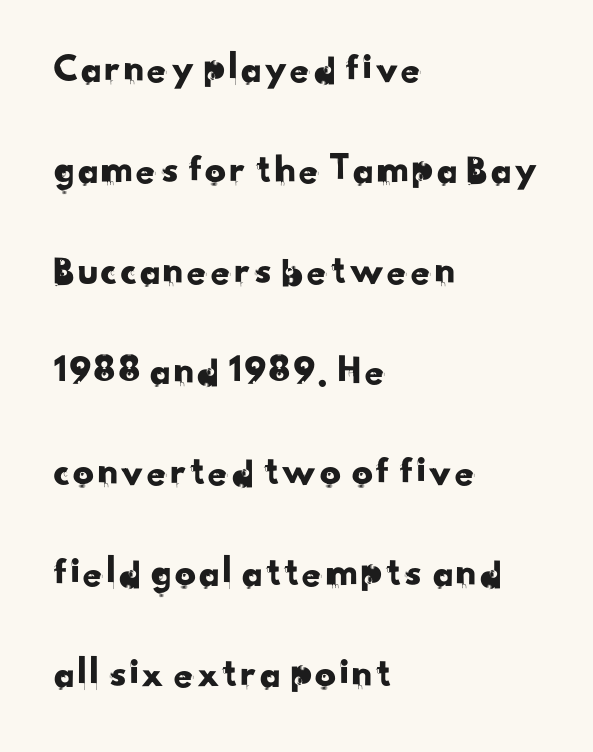
The image shows 42 px sans-serif type; set left-aligned, loose line spacing (2.4x), normal letter spacing, not underlined; low stroke contrast and a small x-height.
